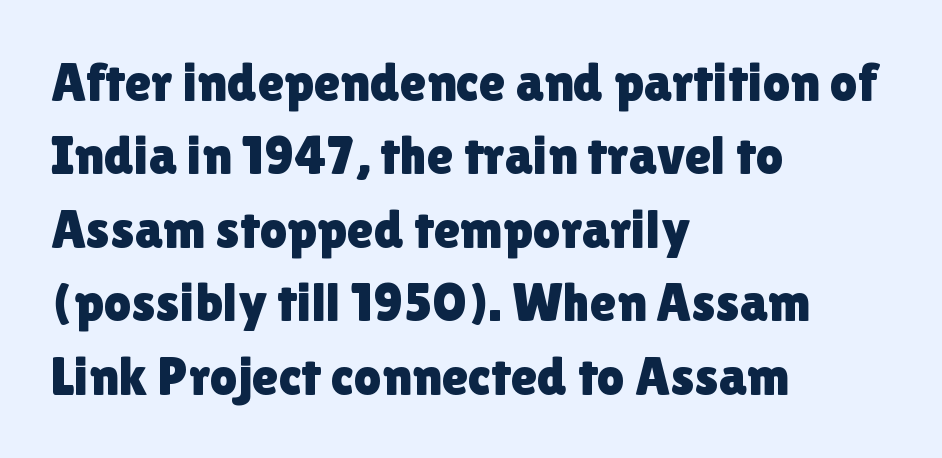
The image shows 54 px sans-serif type, upright; set left-aligned, normal line spacing (1.36x), normal letter spacing, not underlined; low stroke contrast and a medium x-height.
